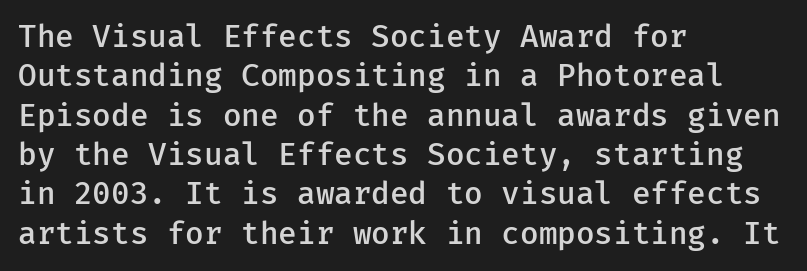
The font is running at a semibold setting, under full bold. The block of text has a typical density, with ordinary space between rows. Nobody touched the tracking dial on this one. Layout note: lines flush left. Check the space under the baseline: it is left empty. When letters stand straight like this, we call the style roman or upright.
